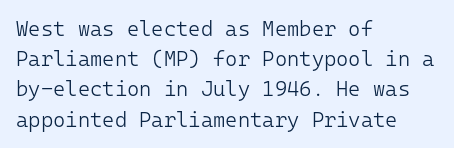
{"italic": "no", "bold": "no", "underline": "no", "align": "left", "line_spacing": "normal", "line_spacing_ratio": 1.44, "letter_spacing": "normal", "letter_spacing_em": 0.0, "glyph_px": 21}
